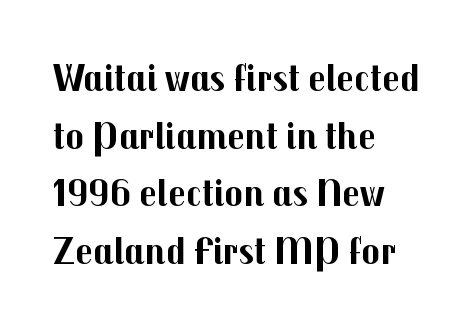
Q: Is the text bold? A: Yes.
Q: Is the text italic (slanted)? A: No, it is upright.
Q: Is the typeface a serif or a sans-serif typeface? A: Sans-serif.
Q: Is the text underlined? A: No.
Q: How is the paragraph aligned? A: Left-aligned.
Q: Is the spacing between letters normal or unusually wide? A: Normal.
Q: Is the spacing between lines tight, normal or loose? A: Normal.
Q: Width (condensed, normal, or wide)? A: Normal.
Q: Stroke contrast? A: Medium.
Q: x-height? A: Medium.
Q: Monospaced? A: No.
